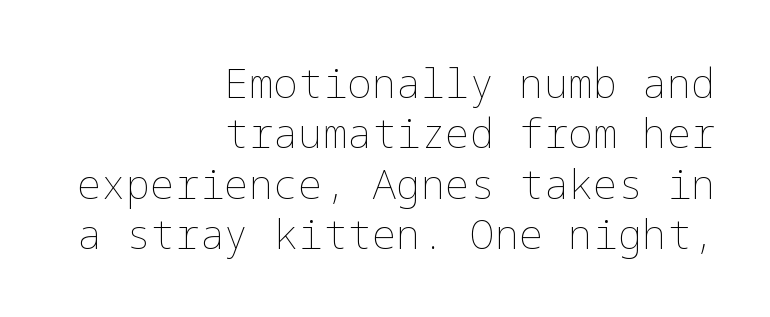
{"italic": "no", "bold": "no", "weight": "thin", "width": "normal", "stroke_contrast": "low", "x_height": "medium", "underline": "no", "align": "right", "line_spacing_ratio": 1.23, "letter_spacing": "normal", "letter_spacing_em": 0.0, "glyph_px": 41}
